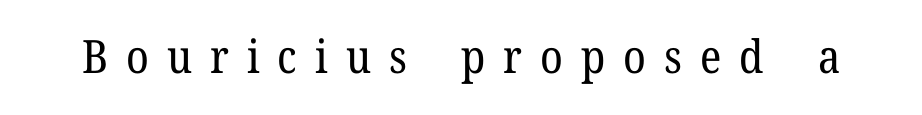
Q: Is the text bold? A: No.
Q: Is the text italic (slanted)? A: No, it is upright.
Q: Is the typeface a serif or a sans-serif typeface? A: Serif.
Q: Is the text underlined? A: No.
Q: Is the spacing between letters normal or unusually wide? A: Unusually wide.
Q: Width (condensed, normal, or wide)? A: Normal.
Q: Stroke contrast? A: Low.
Q: x-height? A: Medium.
Q: Monospaced? A: No.
